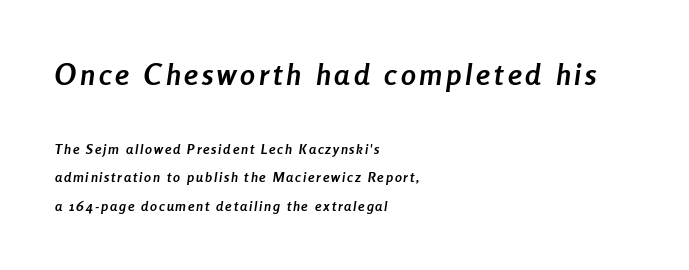
Q: Is the text bold? A: Yes.
Q: Is the text italic (slanted)? A: Yes, it leans right by about 8 degrees.
Q: Is the text underlined? A: No.
Q: How is the paragraph aligned? A: Left-aligned.
Q: Is the spacing between lines tight, normal or loose? A: Loose.
Q: Which block of text is set in a larger size, the first (top) or the second (bottom)? A: The first (top) one.
Q: Width (condensed, normal, or wide)? A: Condensed.
Q: Stroke contrast? A: Low.
Q: x-height? A: Medium.
Q: Monospaced? A: No.
